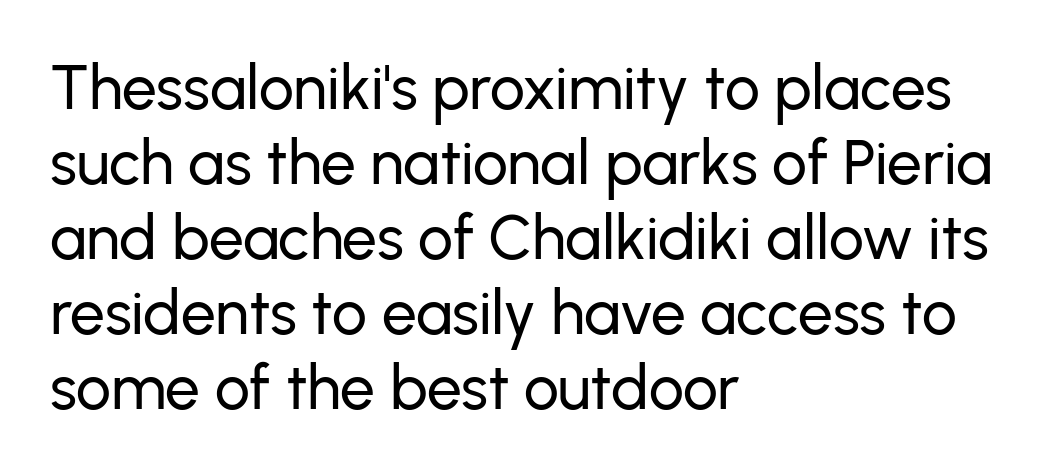
Students, note that the glyphs here touch the page at normal intervals. Only glyphs here, with clear space below each row. A sans-serif font was chosen for this passage. The axis of the letterforms is exactly vertical. Layout note: lines flush left.
